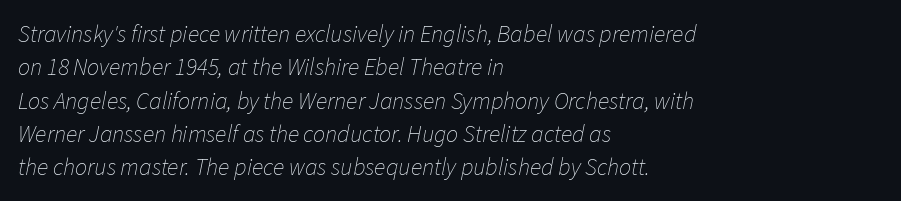
Q: Is the text bold? A: No.
Q: Is the text italic (slanted)? A: Yes, it leans right by about 11 degrees.
Q: Is the text underlined? A: No.
Q: How is the paragraph aligned? A: Left-aligned.
Q: Is the spacing between letters normal or unusually wide? A: Normal.
Q: Is the spacing between lines tight, normal or loose? A: Normal.
